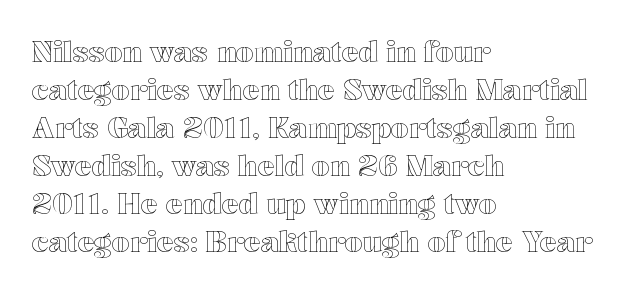
This sample uses plain, unmodified letter spacing. You could not count columns in this text — the font is proportionally spaced. The baseline area is clear. Quick note: not italic, upright. Line spacing here is normal. Each line starts at the same left margin while the right side varies.
